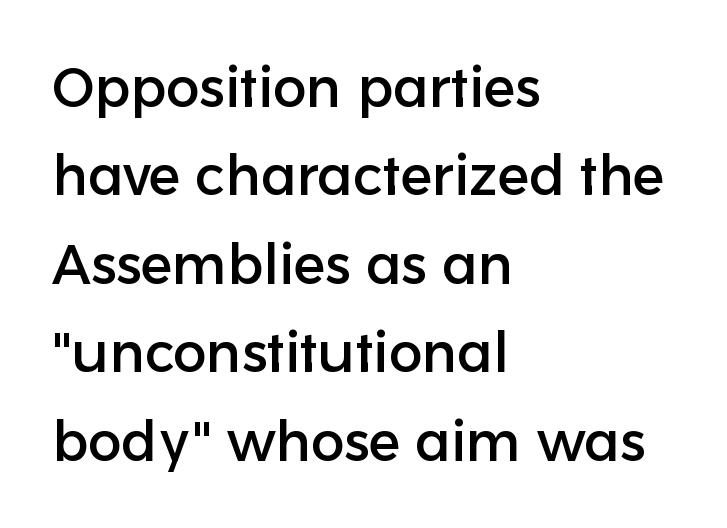
Q: Is the text italic (slanted)? A: No, it is upright.
Q: Is the typeface a serif or a sans-serif typeface? A: Sans-serif.
Q: Is the text underlined? A: No.
Q: How is the paragraph aligned? A: Left-aligned.
Q: Is the spacing between letters normal or unusually wide? A: Normal.
Q: Is the spacing between lines tight, normal or loose? A: Normal.
Q: Width (condensed, normal, or wide)? A: Normal.
Q: Stroke contrast? A: Low.
Q: x-height? A: Medium.
Q: Monospaced? A: No.
